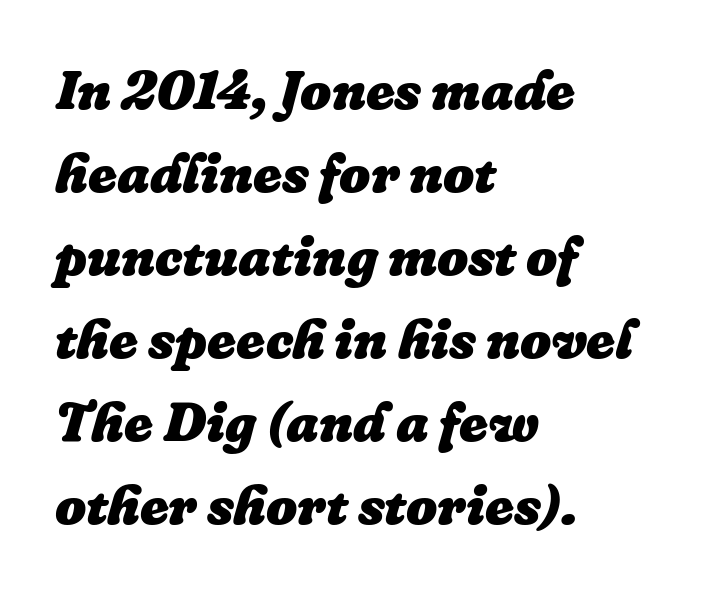
Think of a printed novel: that variable character pitch is what you see here. Rendered with sloped, italic letterforms. In CSS terms this would be text-align: left. No word sits above an underline. The vertical gap from one line to the next is medium.
